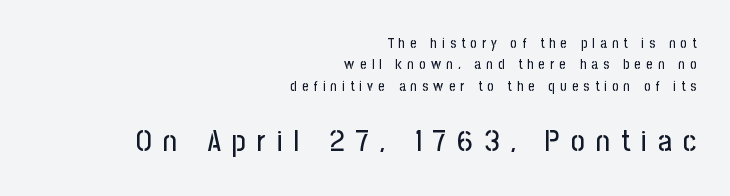
The paragraph shown leans on its right margin. Designer's note — italics off, roman on. Two sizes are in play, and the larger belongs to the second block. The lines sit at an ordinary, default distance from one another. The gap between lines stays unmarked.
